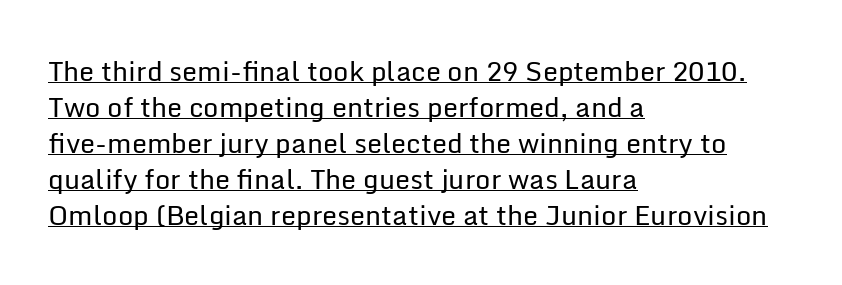
Q: Is the text bold? A: No.
Q: Is the text italic (slanted)? A: No, it is upright.
Q: Is the text underlined? A: Yes.
Q: How is the paragraph aligned? A: Left-aligned.
Q: Is the spacing between letters normal or unusually wide? A: Normal.
Q: Is the spacing between lines tight, normal or loose? A: Normal.
